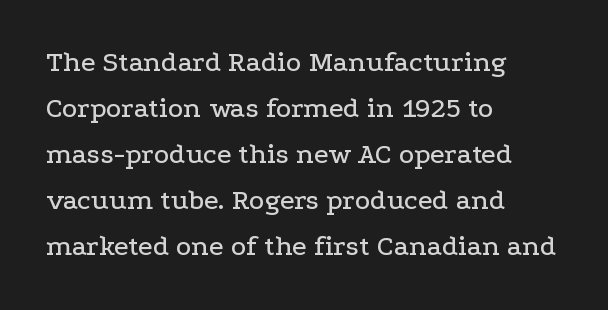
Q: Is the text italic (slanted)? A: No, it is upright.
Q: Is the typeface a serif or a sans-serif typeface? A: Serif.
Q: Is the text underlined? A: No.
Q: How is the paragraph aligned? A: Left-aligned.
Q: Is the spacing between letters normal or unusually wide? A: Normal.
Q: Is the spacing between lines tight, normal or loose? A: Normal.
Q: Width (condensed, normal, or wide)? A: Wide.
Q: Stroke contrast? A: Low.
Q: x-height? A: Medium.
Q: Monospaced? A: No.
